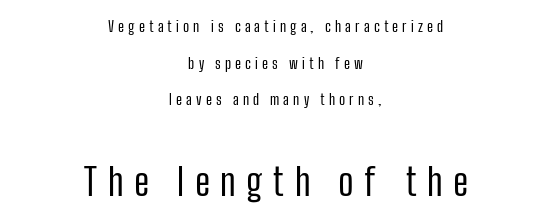
Q: Is the text bold? A: No.
Q: Is the text italic (slanted)? A: No, it is upright.
Q: Is the typeface a serif or a sans-serif typeface? A: Sans-serif.
Q: Is the text underlined? A: No.
Q: How is the paragraph aligned? A: Centered.
Q: Is the spacing between letters normal or unusually wide? A: Unusually wide.
Q: Is the spacing between lines tight, normal or loose? A: Loose.
Q: Which block of text is set in a larger size, the first (top) or the second (bottom)? A: The second (bottom) one.
Q: Width (condensed, normal, or wide)? A: Condensed.
Q: Stroke contrast? A: Low.
Q: x-height? A: Medium.
Q: Monospaced? A: No.
